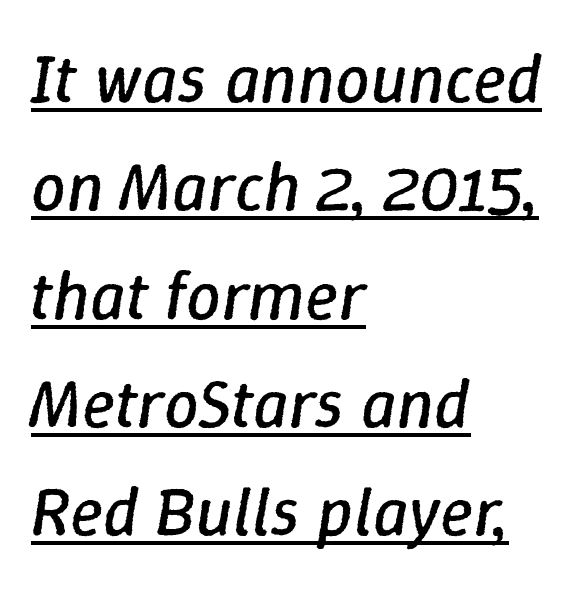
{"italic": "yes", "lean": "right", "slant_degrees": 9, "bold": "no", "weight": "regular", "width": "normal", "stroke_contrast": "low", "x_height": "medium", "monospaced": "no", "underline": "yes", "align": "left", "line_spacing": "normal", "line_spacing_ratio": 1.57, "letter_spacing": "normal", "letter_spacing_em": 0.0, "glyph_px": 69}
